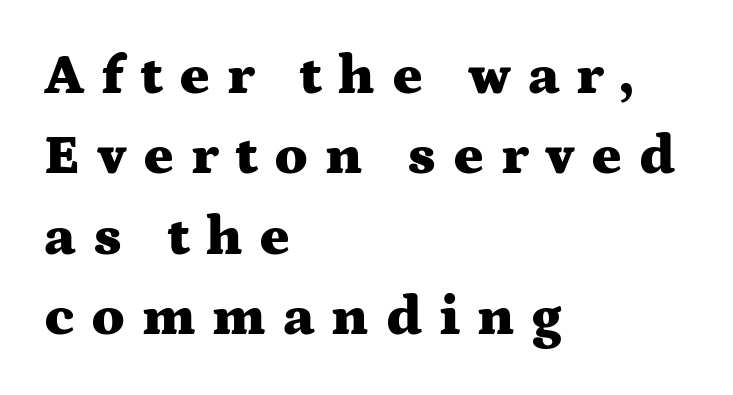
Q: Is the text bold? A: Yes.
Q: Is the text italic (slanted)? A: No, it is upright.
Q: Is the typeface a serif or a sans-serif typeface? A: Serif.
Q: Is the text underlined? A: No.
Q: How is the paragraph aligned? A: Left-aligned.
Q: Is the spacing between letters normal or unusually wide? A: Unusually wide.
Q: Is the spacing between lines tight, normal or loose? A: Normal.
Q: Width (condensed, normal, or wide)? A: Wide.
Q: Stroke contrast? A: Medium.
Q: x-height? A: Medium.
Q: Monospaced? A: No.
